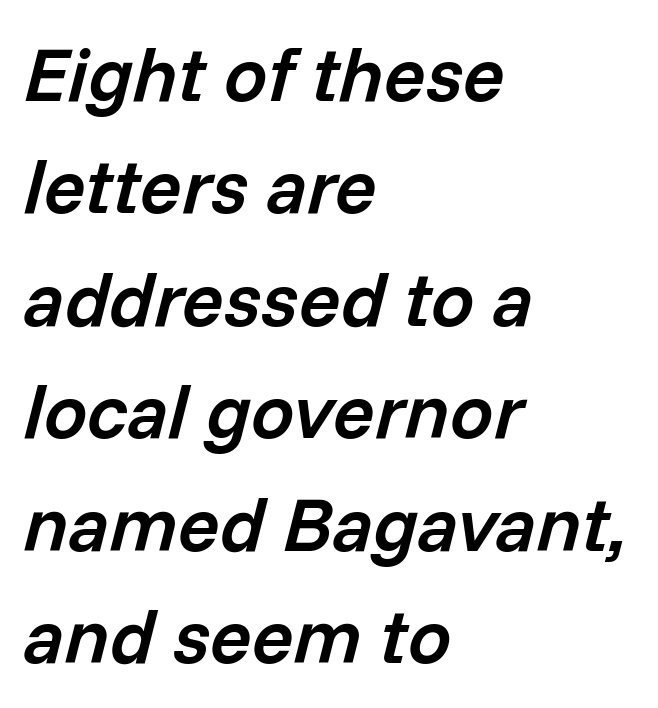
{"italic": "yes", "lean": "right", "slant_degrees": 14, "bold": "semi", "weight": "semibold", "width": "normal", "stroke_contrast": "low", "x_height": "medium", "monospaced": "no", "underline": "no", "align": "left", "line_spacing": "normal", "line_spacing_ratio": 1.46, "letter_spacing": "normal", "letter_spacing_em": 0.0, "glyph_px": 77}
